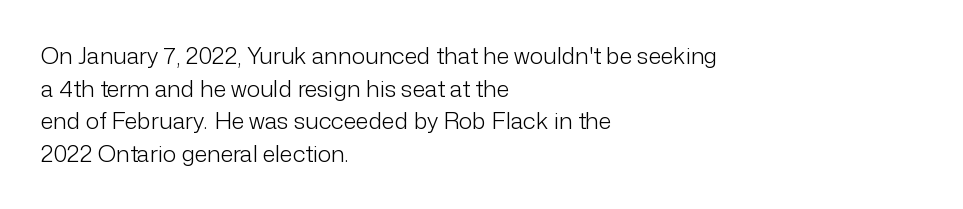
Characters follow at the spacing the type designer built in. The letterforms sit at book weight or below. Rendered with straight, roman letterforms. The rows are spaced the way most documents space them. The strip under each line holds only bare page.
